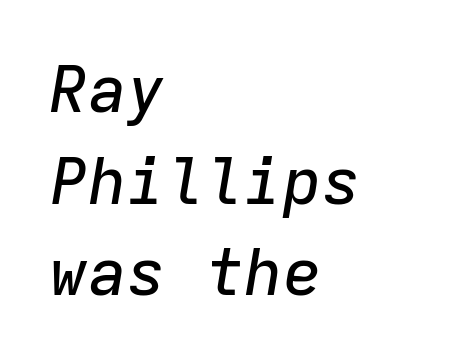
The image shows 65 px text type, italic (leaning right), monospaced; set left-aligned, normal line spacing (1.41x), normal letter spacing, not underlined; low stroke contrast and a medium x-height.
